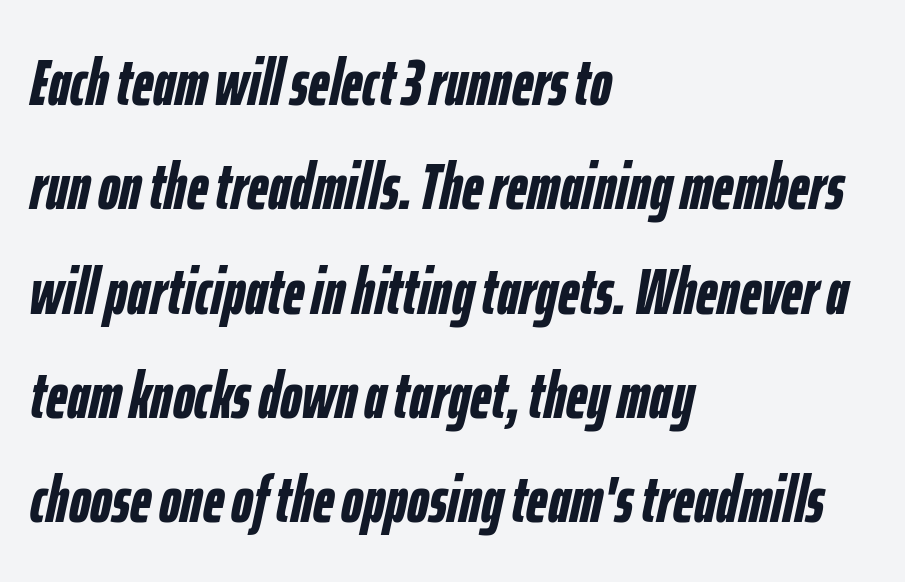
Characters are canted at an angle relative to the baseline's perpendicular. Compared with typical paragraphs, the rows here are spaced about the same. Anything drawn beneath the words? Only blank space. The face used here is proportionally spaced, like ordinary book or web type.
